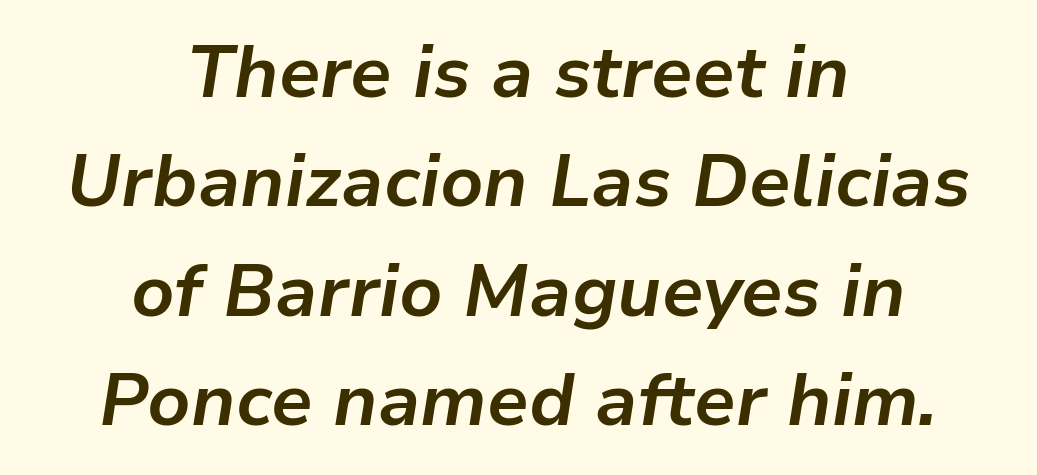
Q: Is the text bold? A: Yes.
Q: Is the text italic (slanted)? A: Yes, it leans right by about 9 degrees.
Q: Is the text underlined? A: No.
Q: How is the paragraph aligned? A: Centered.
Q: Is the spacing between letters normal or unusually wide? A: Normal.
Q: Is the spacing between lines tight, normal or loose? A: Normal.
Q: Width (condensed, normal, or wide)? A: Normal.
Q: Stroke contrast? A: Low.
Q: x-height? A: Medium.
Q: Monospaced? A: No.
